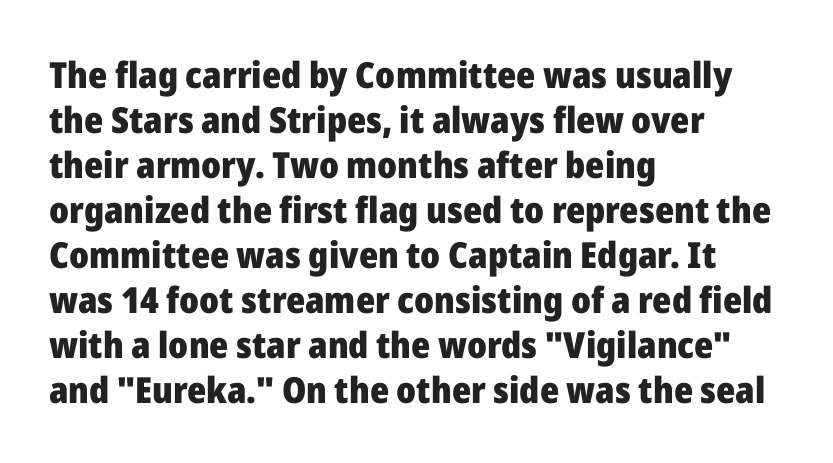
Type style note: lacks serifs. Anything drawn beneath the words? Only blank space. In terms of posture, this sample is upright. Nothing unusual about the tracking: characters are spaced as the font intends. This sample is left-justified, so line endings fall wherever the words run out. The lines sit at an ordinary, default distance from one another.
